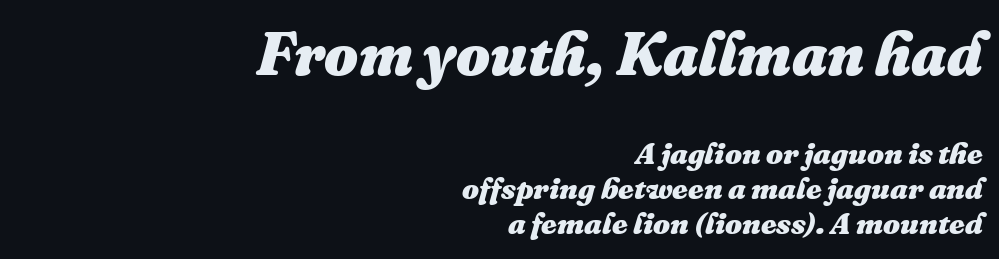
{"italic": "yes", "lean": "right", "slant_degrees": 16, "bold": "yes", "weight": "heavy", "width": "normal", "stroke_contrast": "medium", "x_height": "medium", "monospaced": "no", "underline": "no", "align": "right", "line_spacing_ratio": 1.17, "letter_spacing": "normal", "letter_spacing_em": 0.0, "larger_block": "first", "size_ratio": 2.0, "glyph_px": 60}
